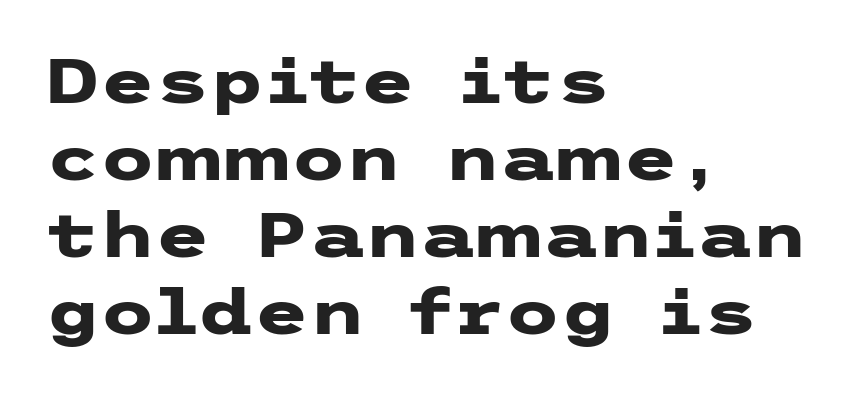
Q: Is the text bold? A: Yes.
Q: Is the text italic (slanted)? A: No, it is upright.
Q: Is the typeface a serif or a sans-serif typeface? A: Sans-serif.
Q: Is the text underlined? A: No.
Q: How is the paragraph aligned? A: Left-aligned.
Q: Is the spacing between letters normal or unusually wide? A: Normal.
Q: Width (condensed, normal, or wide)? A: Wide.
Q: Stroke contrast? A: Low.
Q: x-height? A: Medium.
